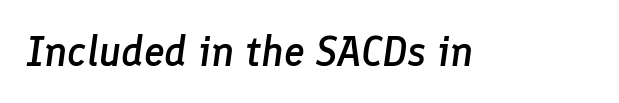
{"italic": "yes", "lean": "right", "slant_degrees": 8, "bold": "semi", "weight": "semibold", "width": "normal", "stroke_contrast": "low", "x_height": "medium", "monospaced": "no", "underline": "no", "letter_spacing": "normal", "letter_spacing_em": 0.0, "glyph_px": 42}
